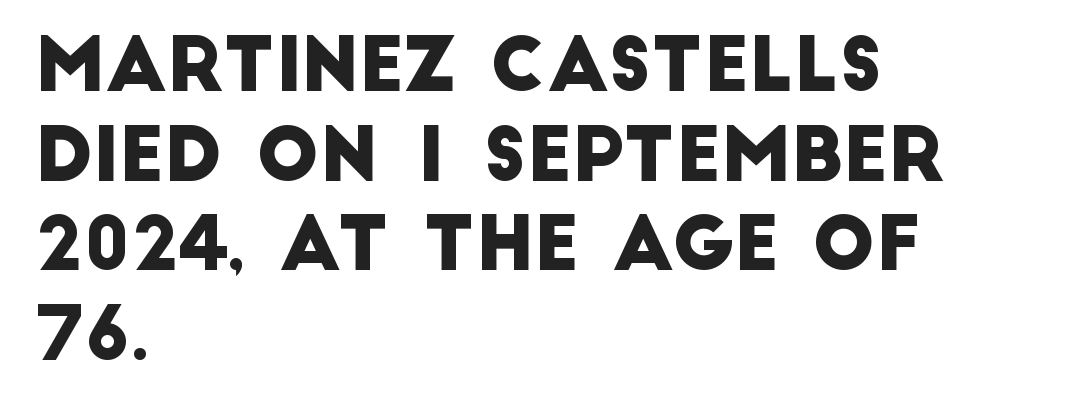
{"serif": "no", "width": "normal", "stroke_contrast": "low", "x_height": "large", "monospaced": "no", "underline": "no", "align": "left", "line_spacing_ratio": 1.21, "letter_spacing": "normal", "letter_spacing_em": 0.0, "glyph_px": 74}
